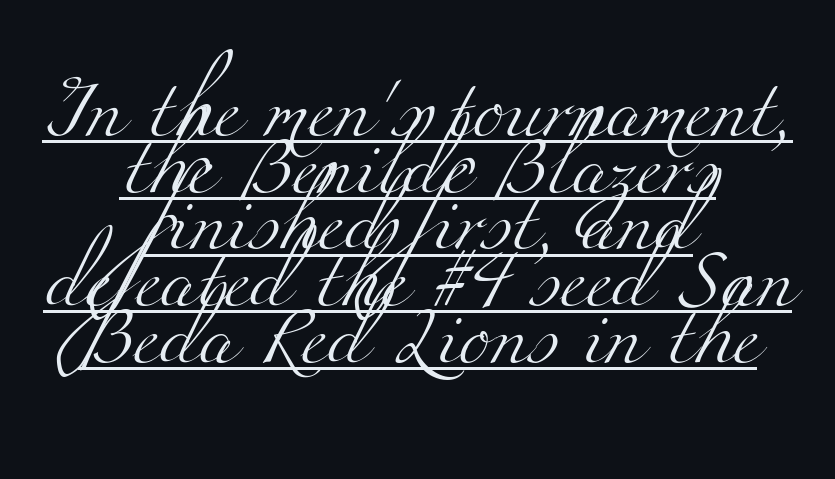
The image shows 59 px light, wide type; set centered, tight line spacing (0.96x), normal letter spacing, underlined; medium stroke contrast and a small x-height.
